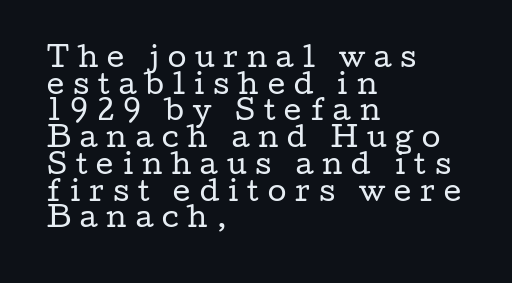
The image shows 27 px text type, upright; set left-aligned, tight line spacing (0.99x), unusually wide letter spacing (+0.33 em), not underlined.
